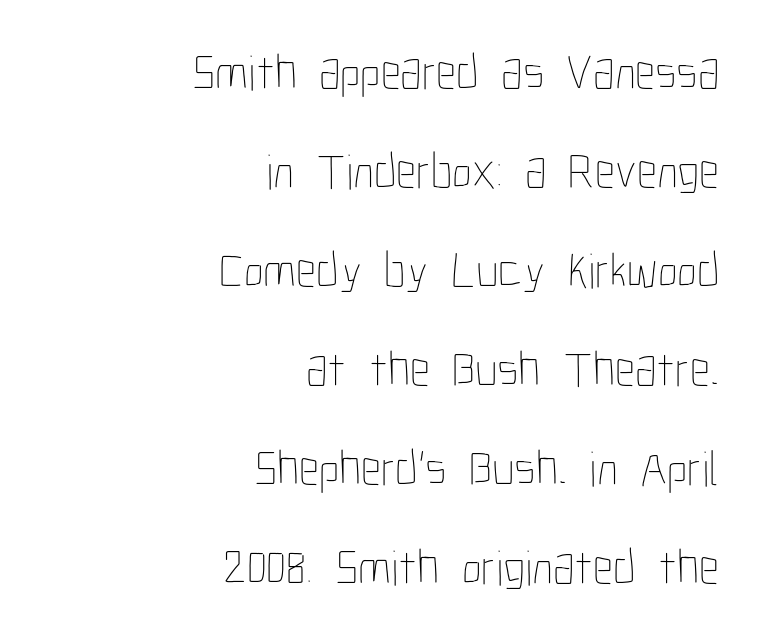
{"italic": "no", "bold": "no", "weight": "thin", "width": "condensed", "stroke_contrast": "low", "x_height": "medium", "monospaced": "no", "underline": "no", "align": "right", "line_spacing": "loose", "line_spacing_ratio": 1.98, "letter_spacing": "normal", "letter_spacing_em": 0.0, "glyph_px": 50}
